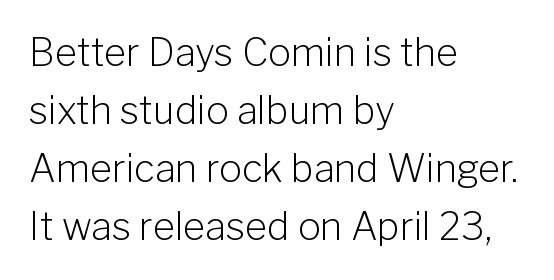
Q: Is the text bold? A: No.
Q: Is the text italic (slanted)? A: No, it is upright.
Q: Is the typeface a serif or a sans-serif typeface? A: Sans-serif.
Q: Is the text underlined? A: No.
Q: How is the paragraph aligned? A: Left-aligned.
Q: Is the spacing between letters normal or unusually wide? A: Normal.
Q: Is the spacing between lines tight, normal or loose? A: Normal.
Q: Width (condensed, normal, or wide)? A: Normal.
Q: Stroke contrast? A: Low.
Q: x-height? A: Medium.
Q: Monospaced? A: No.
